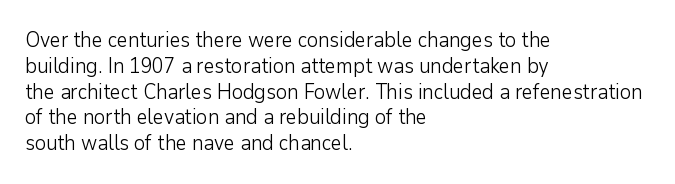
Visually the block forms a straight wall on the left and a jagged coastline on the right. This sample uses plain, unmodified letter spacing. The face looks like a standard text weight, possibly lighter. Check under the words: just untouched page. Does the lettering tilt? It doesn't — this is upright.
